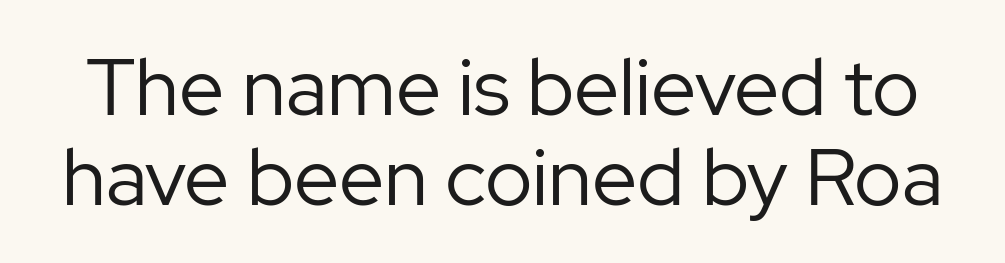
Q: Is the text bold? A: No.
Q: Is the text italic (slanted)? A: No, it is upright.
Q: Is the typeface a serif or a sans-serif typeface? A: Sans-serif.
Q: Is the text underlined? A: No.
Q: Is the spacing between letters normal or unusually wide? A: Normal.
Q: Is the spacing between lines tight, normal or loose? A: Tight.
Q: Width (condensed, normal, or wide)? A: Normal.
Q: Stroke contrast? A: Low.
Q: x-height? A: Medium.
Q: Monospaced? A: No.
